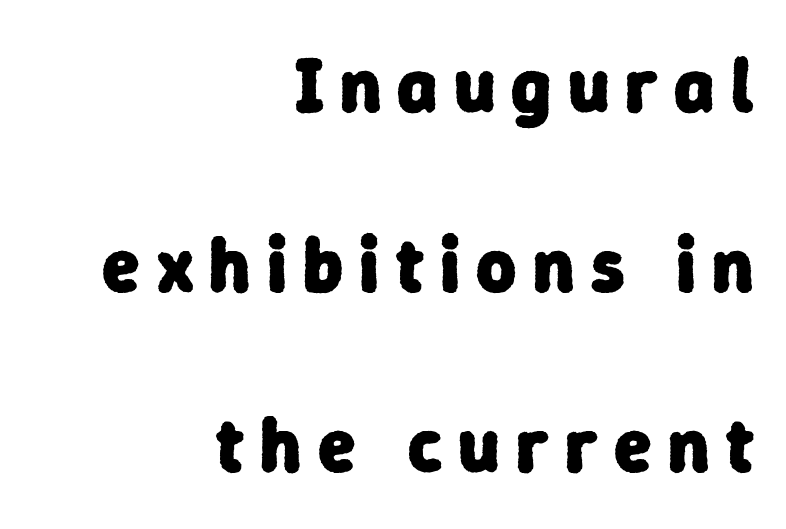
The letters carry no serifs — their stems end cleanly without finishing strokes. Beneath every word, the page is bare. Emphasis by weight is at full strength: bold. This sample has the flowing, uneven cadence of proportional lettering.
